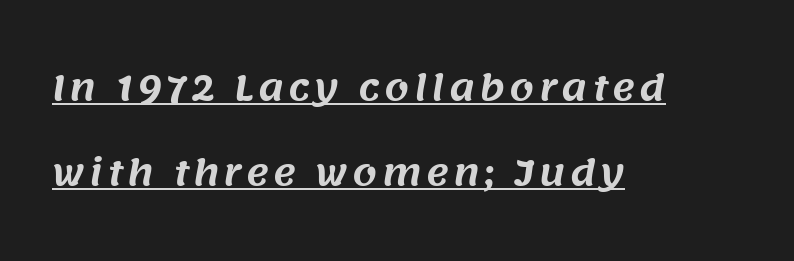
{"serif": "no", "width": "normal", "stroke_contrast": "medium", "x_height": "large", "monospaced": "no", "underline": "yes", "align": "left", "line_spacing": "loose", "line_spacing_ratio": 2.44, "glyph_px": 35}
